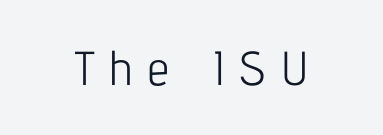
{"serif": "no", "italic": "no", "bold": "no", "weight": "light", "width": "condensed", "stroke_contrast": "low", "x_height": "medium", "monospaced": "no", "underline": "no", "letter_spacing": "wide", "letter_spacing_em": 0.31, "glyph_px": 48}
